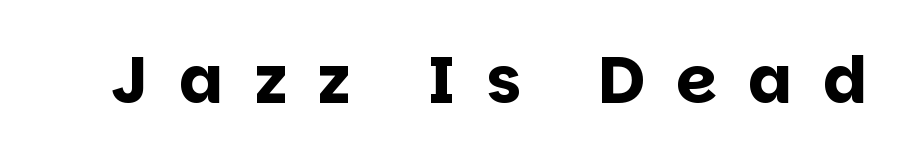
{"serif": "no", "italic": "no", "bold": "yes", "weight": "bold", "width": "normal", "stroke_contrast": "low", "x_height": "large", "monospaced": "no", "underline": "no", "letter_spacing": "wide", "letter_spacing_em": 0.48, "glyph_px": 65}
